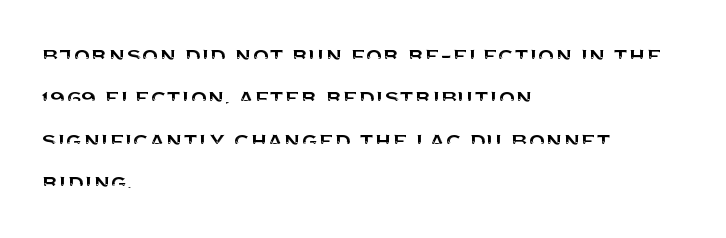
{"italic": "no", "underline": "no", "align": "left", "line_spacing": "normal", "line_spacing_ratio": 1.57, "letter_spacing": "normal", "letter_spacing_em": 0.0, "glyph_px": 27}
